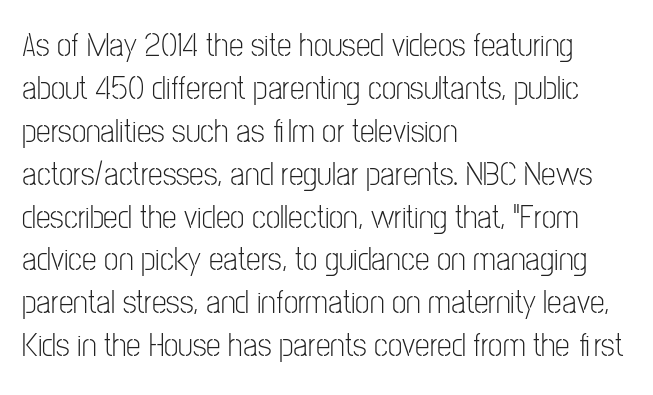
Proportional: the letters do not fall into vertical columns. Designer's note — italics off, roman on. This sample is left-justified, so line endings fall wherever the words run out. Beneath every word, the page is bare.
